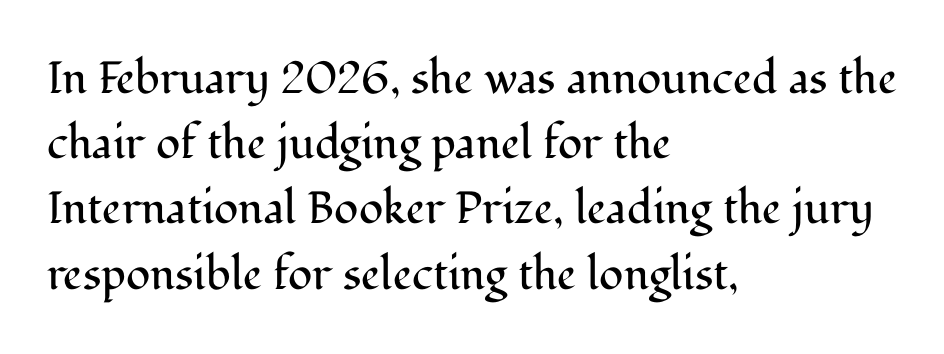
Q: Is the text bold? A: No.
Q: Is the text italic (slanted)? A: No, it is upright.
Q: Is the typeface a serif or a sans-serif typeface? A: Serif.
Q: Is the text underlined? A: No.
Q: How is the paragraph aligned? A: Left-aligned.
Q: Is the spacing between letters normal or unusually wide? A: Normal.
Q: Is the spacing between lines tight, normal or loose? A: Normal.
Q: Width (condensed, normal, or wide)? A: Normal.
Q: Stroke contrast? A: Medium.
Q: x-height? A: Medium.
Q: Monospaced? A: No.
